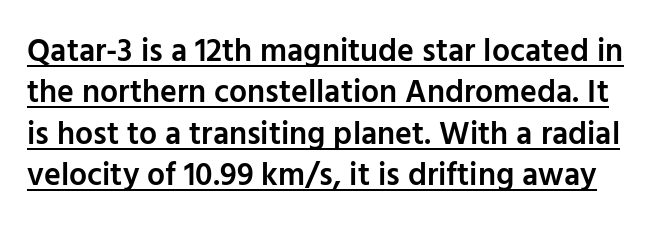
Notice how descenders clear the ascenders below comfortably — that's standard leading. The type sits square on the baseline with zero lean. Think of a printed novel: that variable character pitch is what you see here. This is the in-between weight designers call semibold or demi.
